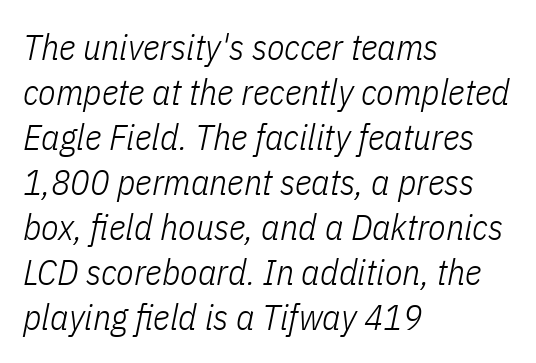
{"italic": "yes", "lean": "right", "slant_degrees": 11, "bold": "no", "weight": "light", "width": "condensed", "stroke_contrast": "low", "x_height": "medium", "monospaced": "no", "underline": "no", "align": "left", "line_spacing": "normal", "line_spacing_ratio": 1.25, "letter_spacing": "normal", "letter_spacing_em": 0.0, "glyph_px": 36}
